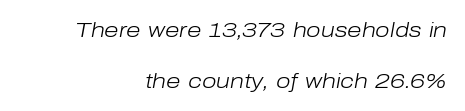
{"italic": "yes", "lean": "right", "slant_degrees": 10, "bold": "no", "underline": "no", "align": "right", "line_spacing": "loose", "line_spacing_ratio": 2.42, "letter_spacing": "normal", "letter_spacing_em": 0.0, "glyph_px": 21}
